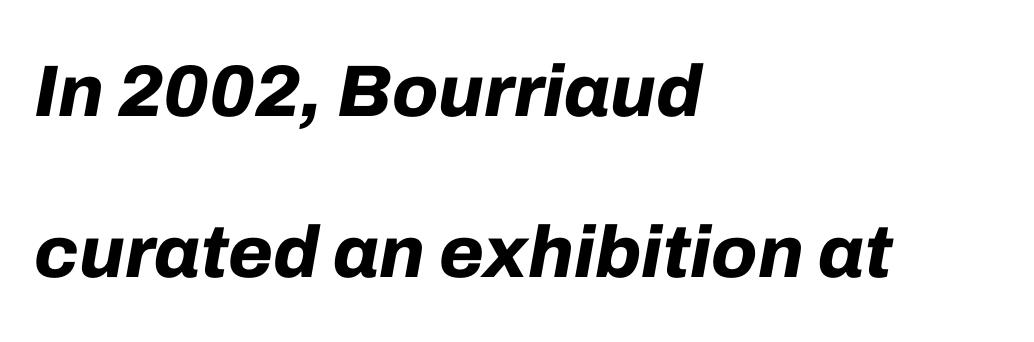
The image shows 73 px bold type, italic (leaning right); set left-aligned, loose line spacing (2.21x), normal letter spacing, not underlined; low stroke contrast and a medium x-height.
